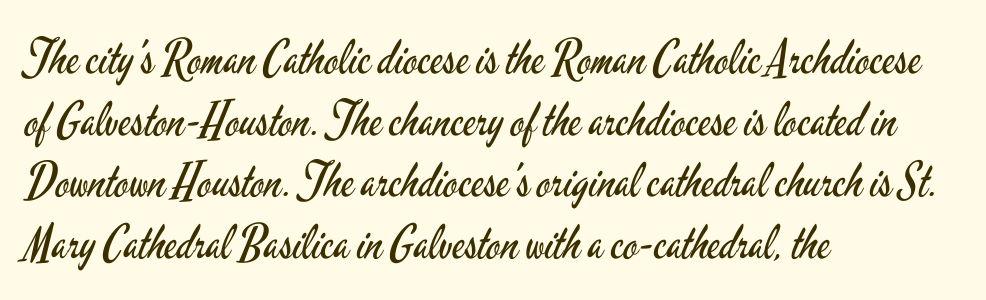
Q: Is the text bold? A: No.
Q: Is the text italic (slanted)? A: Yes.
Q: Is the typeface a serif or a sans-serif typeface? A: Sans-serif.
Q: Is the text underlined? A: No.
Q: How is the paragraph aligned? A: Left-aligned.
Q: Is the spacing between letters normal or unusually wide? A: Normal.
Q: Is the spacing between lines tight, normal or loose? A: Normal.
Q: Width (condensed, normal, or wide)? A: Condensed.
Q: Stroke contrast? A: Low.
Q: x-height? A: Small.
Q: Monospaced? A: No.
